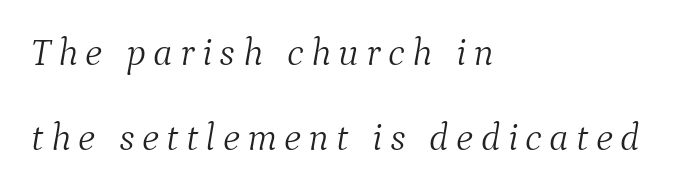
{"serif": "yes", "italic": "yes", "lean": "right", "slant_degrees": 9, "bold": "no", "weight": "light", "width": "normal", "stroke_contrast": "medium", "x_height": "medium", "monospaced": "no", "underline": "no", "align": "left", "line_spacing": "loose", "line_spacing_ratio": 2.19, "glyph_px": 39}
